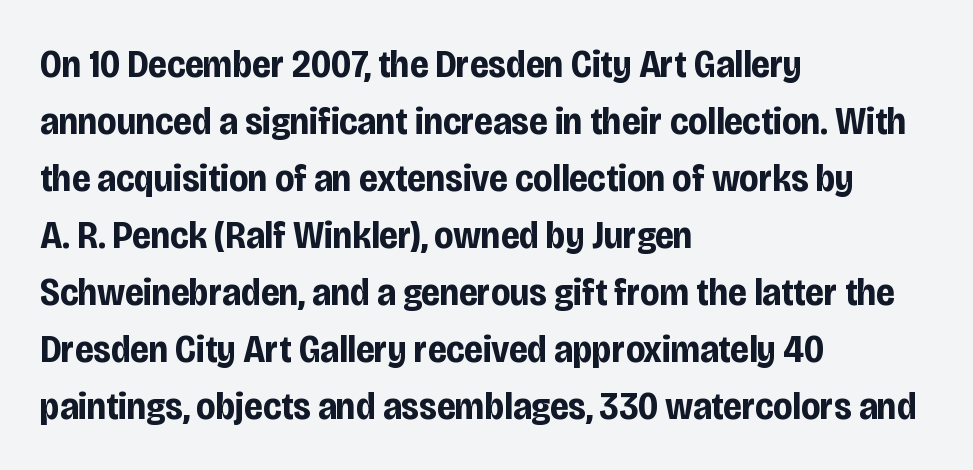
A student would call this left alignment; a typographer would say flush left, rag right. What weight is shown? A full bold with thick strokes. The zone under the glyphs is completely vacant. The letters stand upright; this is a roman face. Think of a printed novel: that variable character pitch is what you see here. Honestly, the letter spacing is just normal — you wouldn't notice it.
